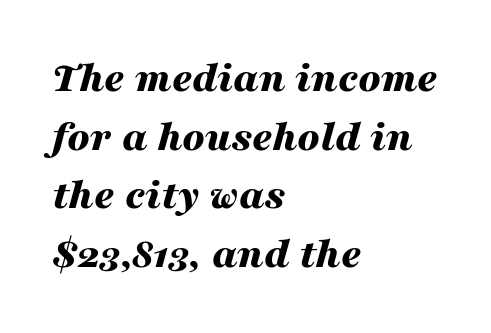
The image shows 44 px bold, wide type, italic (leaning right); set left-aligned, normal line spacing (1.33x), normal letter spacing, not underlined; medium stroke contrast and a medium x-height.
